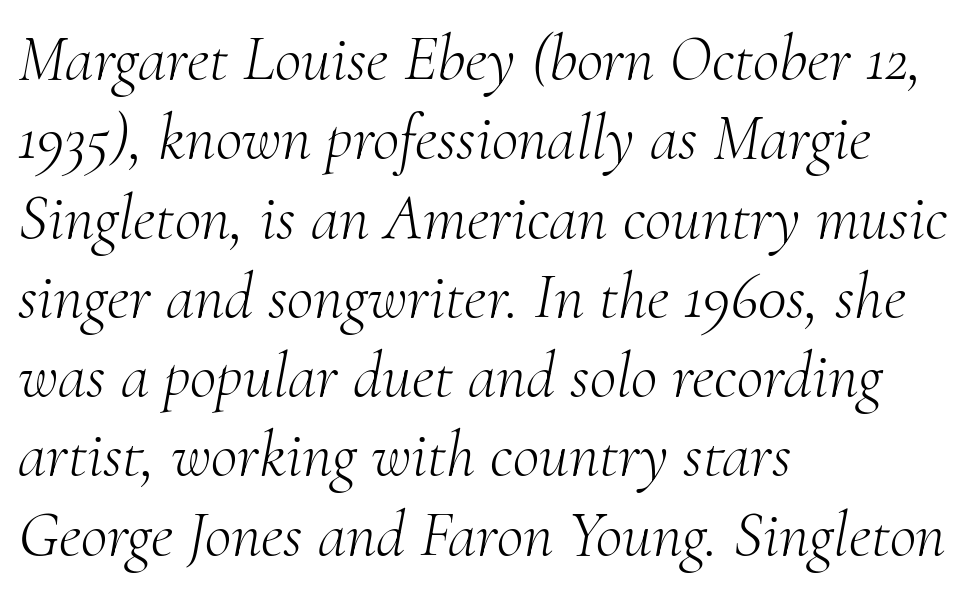
The image shows 65 px light serif type, italic (leaning right); set left-aligned, line spacing 1.22x, normal letter spacing, not underlined; medium stroke contrast and a small x-height.
